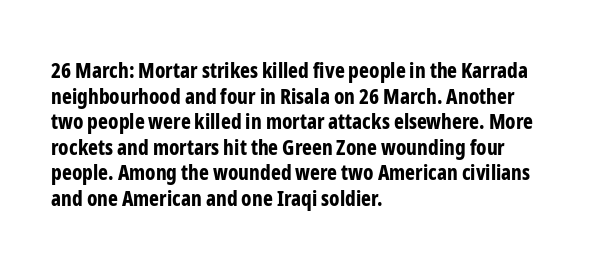
The image shows 21 px bold type, upright; set left-aligned, line spacing 1.22x, normal letter spacing, not underlined.
